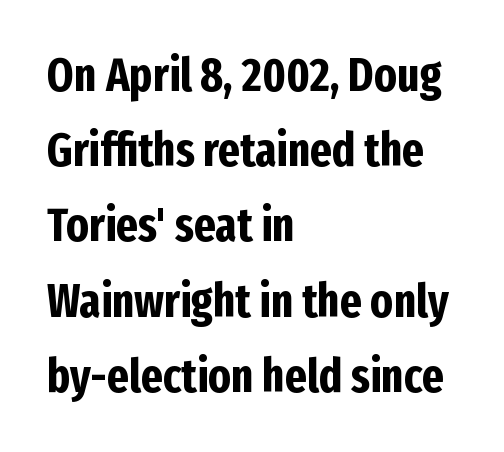
{"serif": "no", "italic": "no", "bold": "yes", "weight": "bold", "width": "condensed", "stroke_contrast": "low", "x_height": "medium", "monospaced": "no", "underline": "no", "align": "left", "line_spacing": "normal", "line_spacing_ratio": 1.6, "letter_spacing": "normal", "letter_spacing_em": 0.0, "glyph_px": 47}
